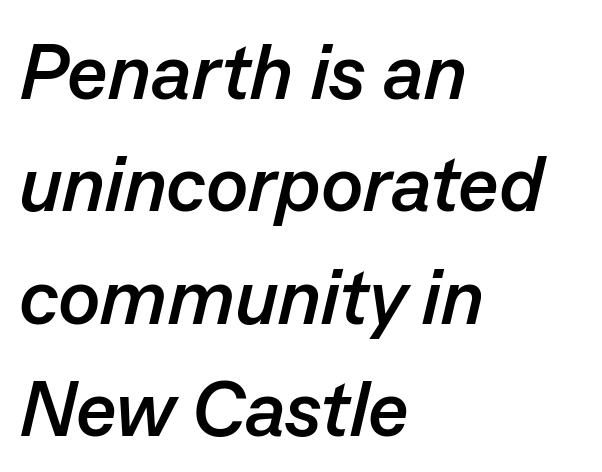
Q: Is the text bold? A: Yes.
Q: Is the text italic (slanted)? A: Yes, it leans right by about 13 degrees.
Q: Is the text underlined? A: No.
Q: How is the paragraph aligned? A: Left-aligned.
Q: Is the spacing between letters normal or unusually wide? A: Normal.
Q: Is the spacing between lines tight, normal or loose? A: Normal.
Q: Width (condensed, normal, or wide)? A: Normal.
Q: Stroke contrast? A: Low.
Q: x-height? A: Medium.
Q: Monospaced? A: No.
